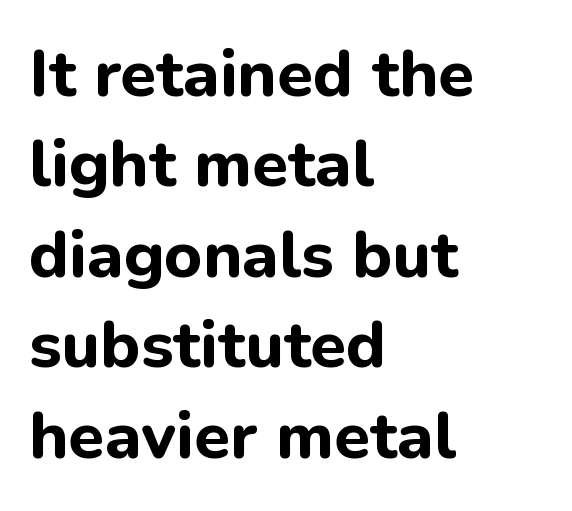
The image shows 66 px bold sans-serif type, upright; set left-aligned, normal line spacing (1.37x), normal letter spacing, not underlined; low stroke contrast and a medium x-height.
